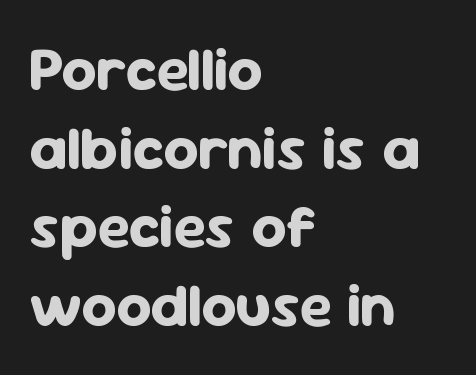
{"serif": "no", "italic": "no", "bold": "yes", "weight": "bold", "width": "normal", "stroke_contrast": "low", "x_height": "medium", "monospaced": "no", "underline": "no", "align": "left", "line_spacing": "normal", "line_spacing_ratio": 1.29, "letter_spacing": "normal", "letter_spacing_em": 0.0, "glyph_px": 61}
